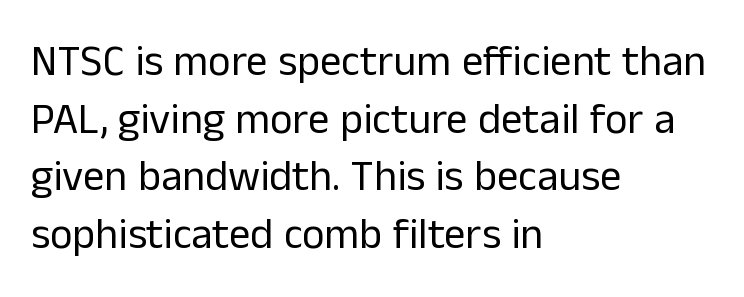
{"serif": "no", "italic": "no", "bold": "no", "weight": "regular", "width": "normal", "stroke_contrast": "low", "x_height": "medium", "monospaced": "no", "underline": "no", "align": "left", "line_spacing": "normal", "line_spacing_ratio": 1.34, "letter_spacing": "normal", "letter_spacing_em": 0.0, "glyph_px": 43}
